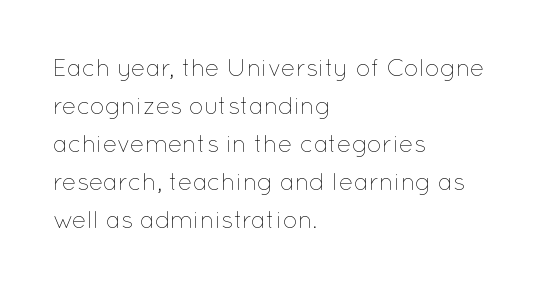
Caption: standard tracking, unaltered. How would I describe the line gaps? Plain and ordinary. Notice how the stems are strictly vertical — no italics here. The typeface has the unassuming heft of standard copy or less. The lines are quadded left.
